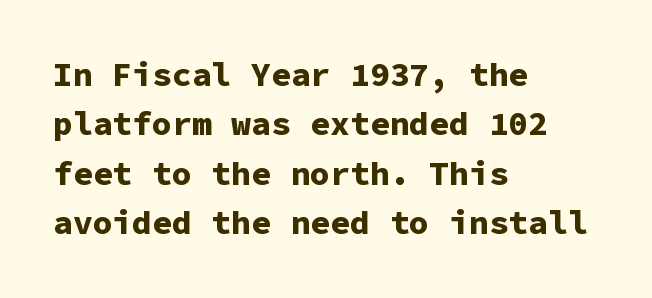
The image shows 33 px bold sans-serif type, upright, monospaced; set left-aligned, normal line spacing (1.5x), normal letter spacing, not underlined; low stroke contrast and a medium x-height.
